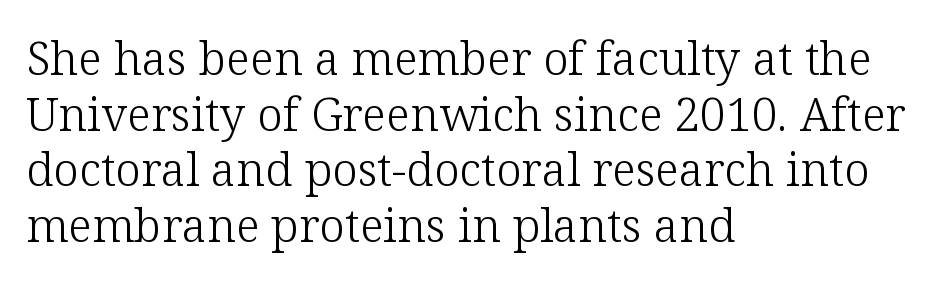
The image shows 46 px light serif type, upright; set left-aligned, line spacing 1.21x, normal letter spacing, not underlined; low stroke contrast and a medium x-height.
